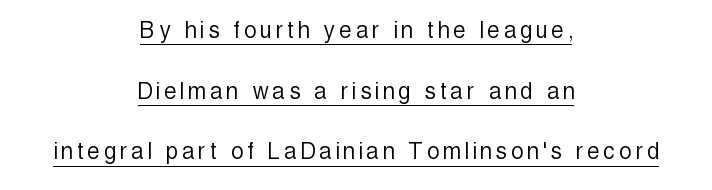
Q: Is the text bold? A: No.
Q: Is the text italic (slanted)? A: No, it is upright.
Q: Is the text underlined? A: Yes.
Q: How is the paragraph aligned? A: Centered.
Q: Is the spacing between lines tight, normal or loose? A: Loose.
